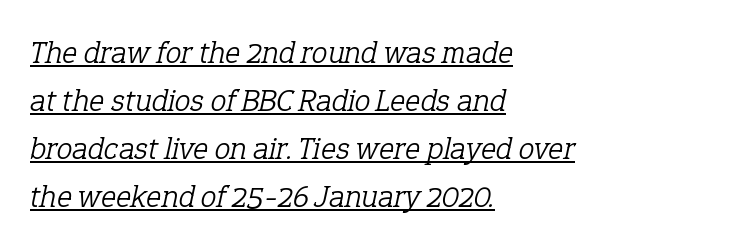
The image shows 32 px light serif type, italic (leaning right); set left-aligned, normal line spacing (1.5x), normal letter spacing, underlined; low stroke contrast and a medium x-height.
